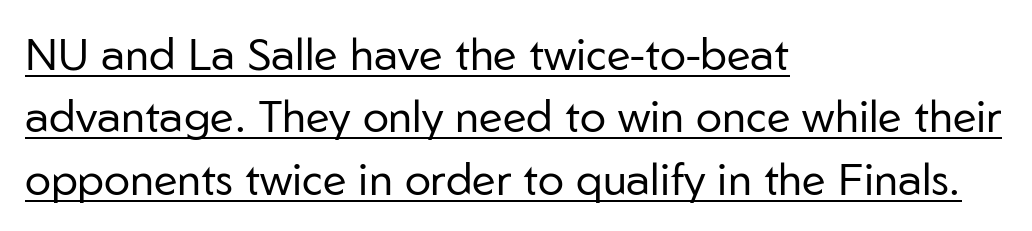
{"serif": "no", "italic": "no", "bold": "no", "weight": "regular", "width": "normal", "stroke_contrast": "low", "x_height": "medium", "monospaced": "no", "underline": "yes", "align": "left", "line_spacing": "normal", "line_spacing_ratio": 1.42, "letter_spacing": "normal", "letter_spacing_em": 0.0, "glyph_px": 44}
